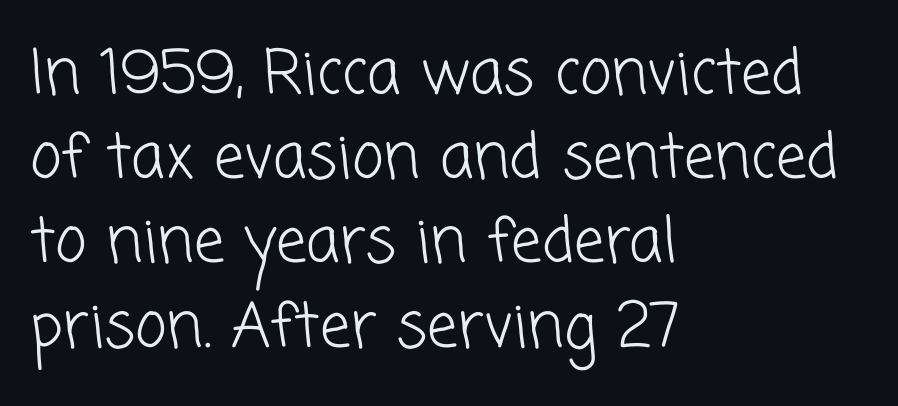
Q: Is the text bold? A: No.
Q: Is the typeface a serif or a sans-serif typeface? A: Sans-serif.
Q: Is the text underlined? A: No.
Q: How is the paragraph aligned? A: Left-aligned.
Q: Is the spacing between letters normal or unusually wide? A: Normal.
Q: Is the spacing between lines tight, normal or loose? A: Normal.
Q: Width (condensed, normal, or wide)? A: Normal.
Q: Stroke contrast? A: Low.
Q: x-height? A: Medium.
Q: Monospaced? A: No.
